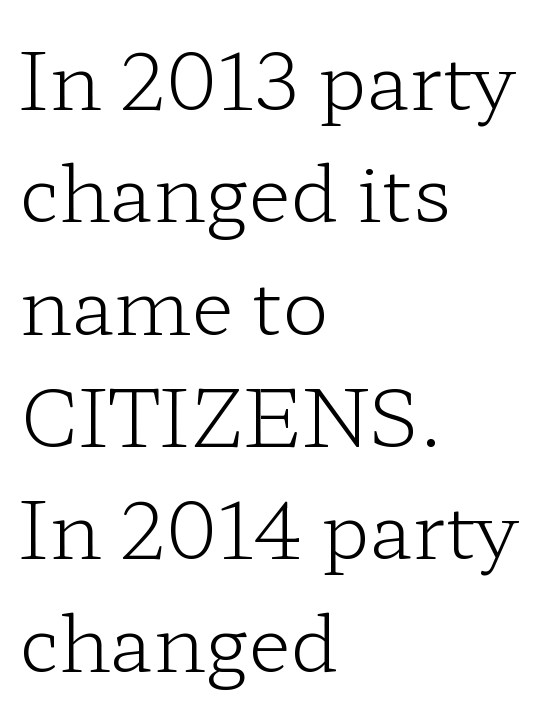
This is the regular roman posture of the typeface. No extra ink here — the face is not bold. A clean baseline with only descenders dipping below it. Successive baselines arrive at the customary interval. Nothing unusual about the tracking: characters are spaced as the font intends.
